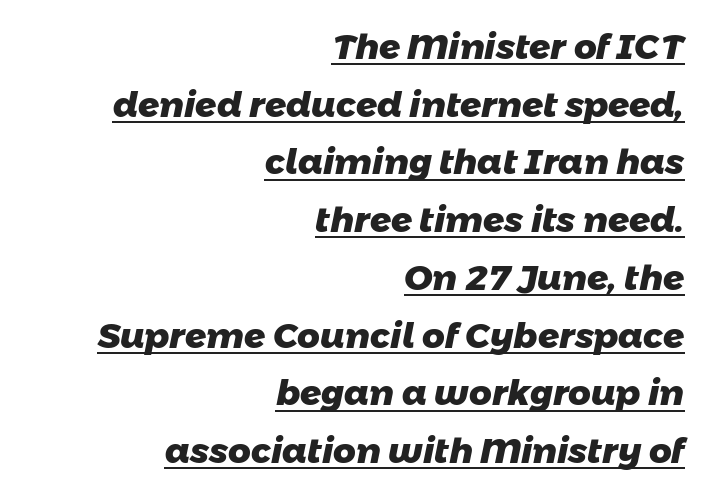
The image shows 35 px heavy sans-serif type; set right-aligned, normal line spacing (1.65x), normal letter spacing, underlined; low stroke contrast and a medium x-height.
